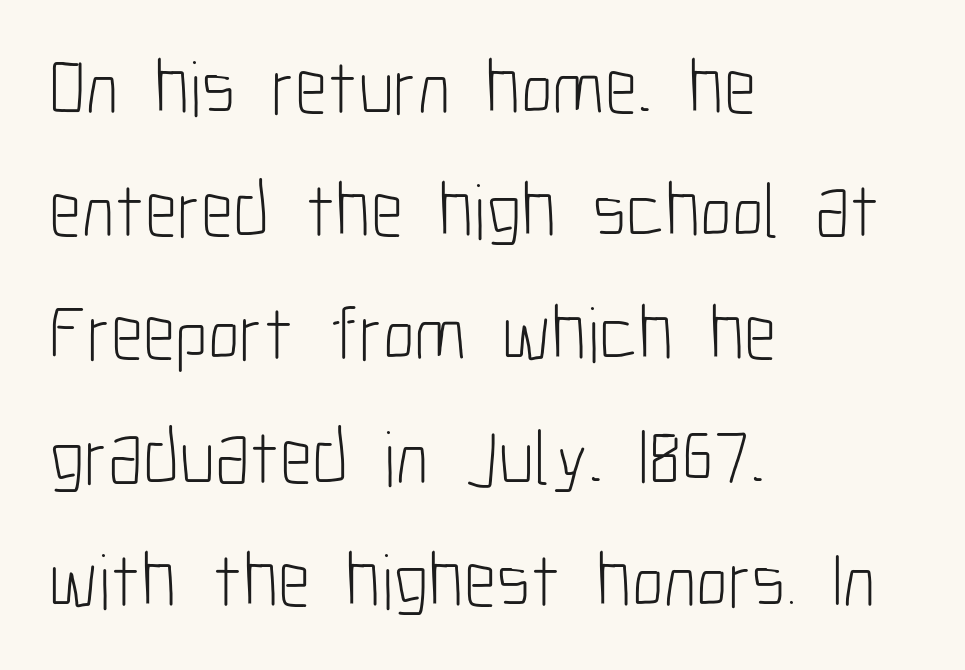
The image shows 78 px light, condensed sans-serif type, upright; set left-aligned, normal line spacing (1.58x), normal letter spacing, not underlined; low stroke contrast and a medium x-height.
